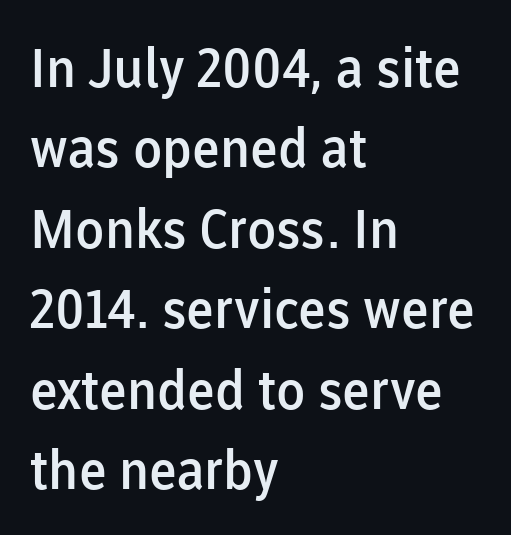
{"serif": "no", "italic": "no", "bold": "semi", "weight": "semibold", "width": "normal", "stroke_contrast": "low", "x_height": "medium", "monospaced": "no", "underline": "no", "align": "left", "line_spacing": "normal", "line_spacing_ratio": 1.49, "letter_spacing": "normal", "letter_spacing_em": 0.0, "glyph_px": 54}
